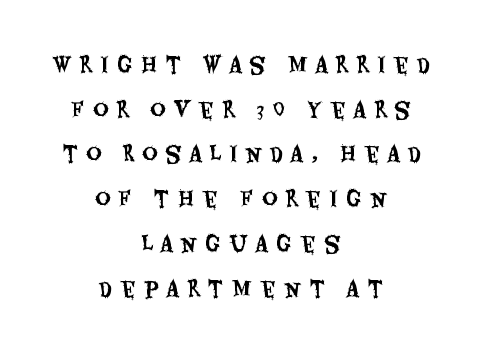
Q: Is the text italic (slanted)? A: No, it is upright.
Q: Is the text underlined? A: No.
Q: How is the paragraph aligned? A: Centered.
Q: Is the spacing between letters normal or unusually wide? A: Unusually wide.
Q: Is the spacing between lines tight, normal or loose? A: Loose.
